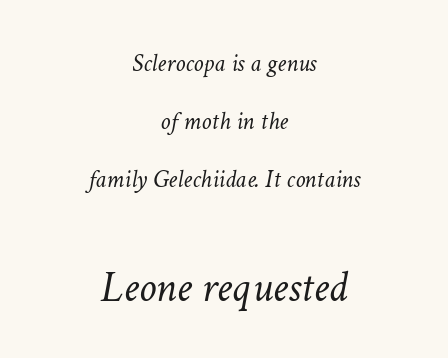
The image shows 44 px light type, italic (leaning right); set centered, loose line spacing (2.33x), normal letter spacing, not underlined; the second (bottom) block is 1.76x larger; low stroke contrast and a medium x-height.
